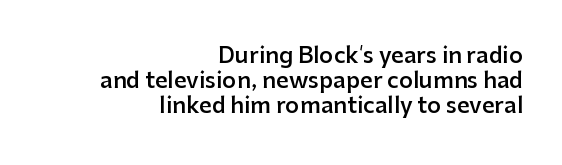
Plain, unruled lines of type. Observe the ordinary spacing: letters are neighbours, not strangers. Is there any slant? The stems are plumb. On the weight axis this lands at semibold, roughly 600. The passage is arranged like a letterhead date or caption credit — flush right. The line-height multiplier appears low, near solid setting.
